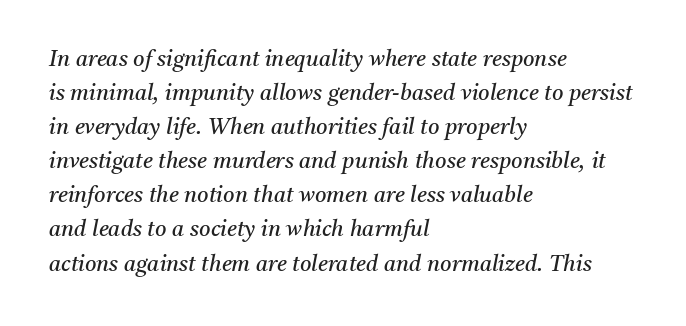
One-word summary of the alignment: left. The line texture is even and compact thanks to regular tracking. Descender tails drop into unmarked territory. The specimen reads as italic at a glance. Normally led — the rows are evenly, conventionally spaced.
